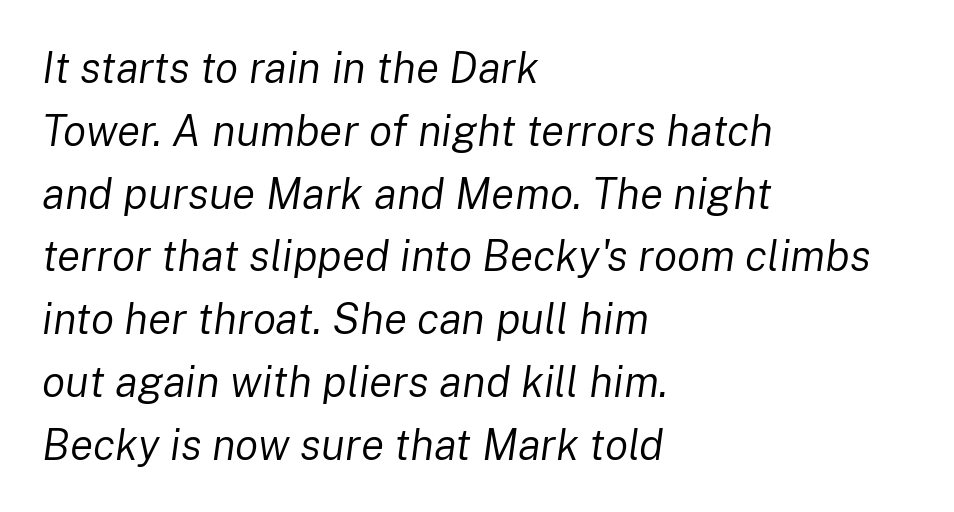
Q: Is the text bold? A: No.
Q: Is the text italic (slanted)? A: Yes, it leans right by about 8 degrees.
Q: Is the text underlined? A: No.
Q: How is the paragraph aligned? A: Left-aligned.
Q: Is the spacing between letters normal or unusually wide? A: Normal.
Q: Is the spacing between lines tight, normal or loose? A: Normal.
Q: Width (condensed, normal, or wide)? A: Normal.
Q: Stroke contrast? A: Low.
Q: x-height? A: Medium.
Q: Monospaced? A: No.
